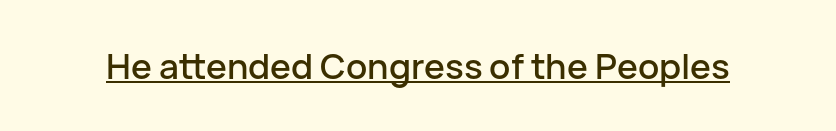
{"serif": "no", "italic": "no", "width": "normal", "stroke_contrast": "low", "x_height": "medium", "monospaced": "no", "underline": "yes", "letter_spacing": "normal", "letter_spacing_em": 0.0, "glyph_px": 35}
